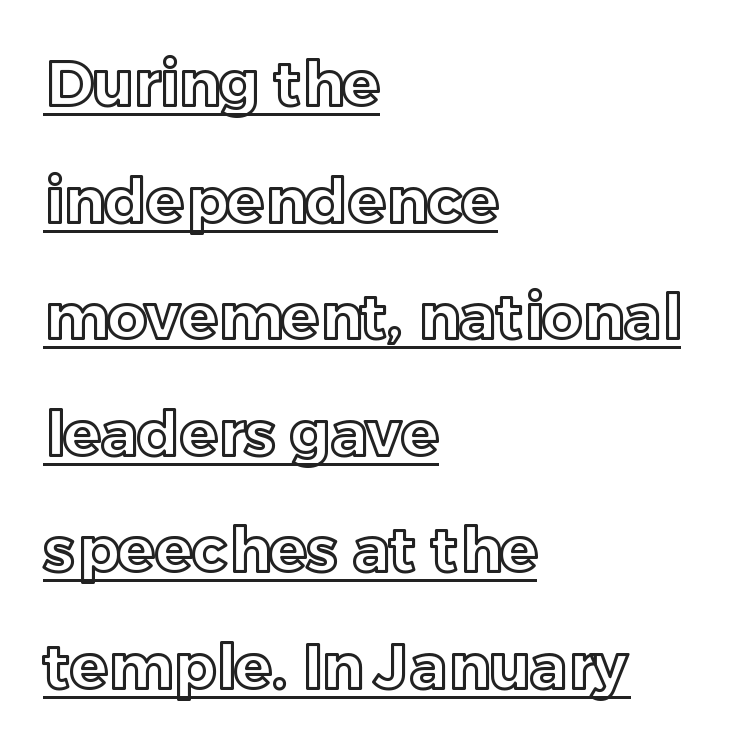
Typeset ragged right — the left edge is the straight one. Every stem runs plumb, perpendicular to the baseline. Check the space under the baseline: a stroke is drawn there. Here the glyphs are tracked normally, forming tight word shapes. Varying glyph widths throughout — classic text-font behaviour.
